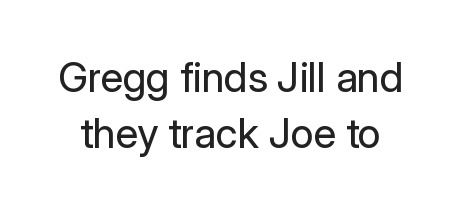
The image shows 41 px regular-weight sans-serif type, upright; set normal line spacing (1.37x), normal letter spacing, not underlined; low stroke contrast and a medium x-height.
